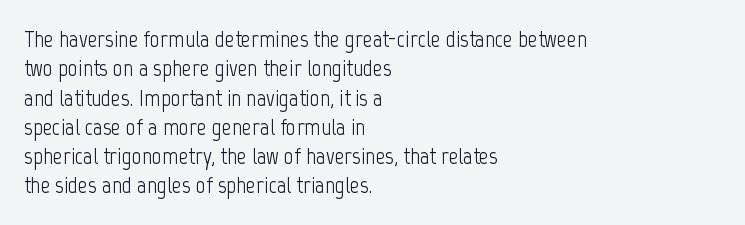
{"italic": "no", "bold": "no", "underline": "no", "align": "left", "line_spacing_ratio": 1.22, "letter_spacing": "normal", "letter_spacing_em": 0.0, "glyph_px": 24}
